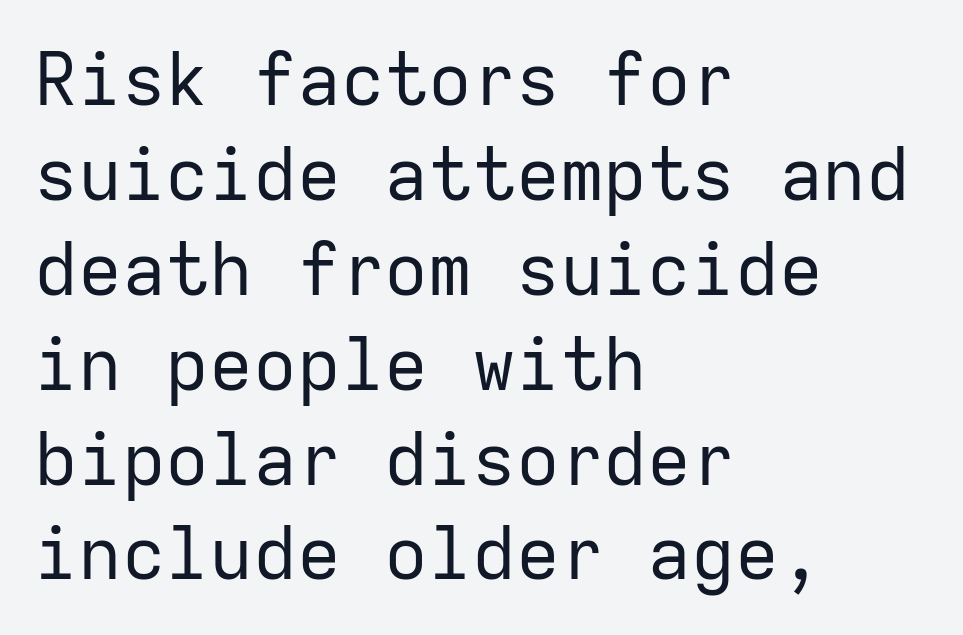
The image shows 73 px regular-weight sans-serif type, upright, monospaced; set left-aligned, normal line spacing (1.3x), normal letter spacing, not underlined; low stroke contrast and a medium x-height.
